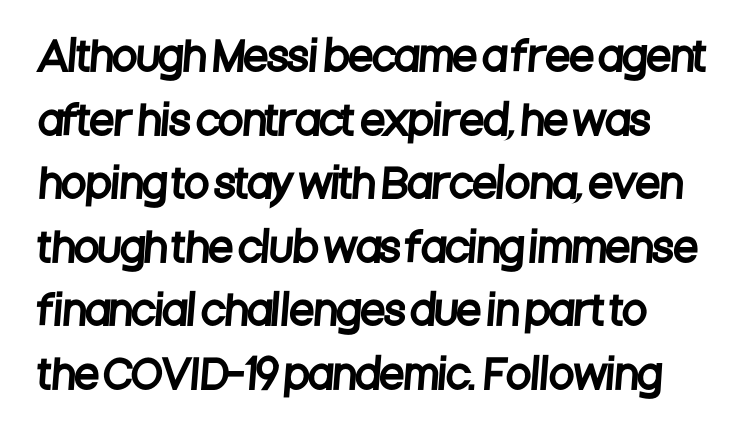
{"serif": "no", "width": "condensed", "stroke_contrast": "low", "x_height": "large", "monospaced": "no", "underline": "no", "line_spacing": "normal", "line_spacing_ratio": 1.59, "letter_spacing": "normal", "letter_spacing_em": 0.0, "glyph_px": 40}
